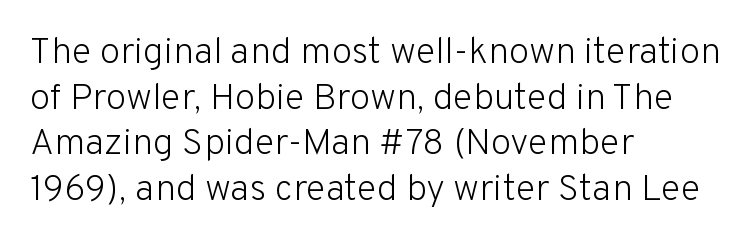
The image shows 37 px light sans-serif type, upright; set left-aligned, line spacing 1.23x, normal letter spacing, not underlined; low stroke contrast and a medium x-height.
